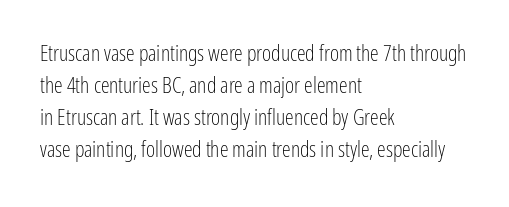
The image shows 22 px text type, upright; set left-aligned, normal line spacing (1.46x), normal letter spacing, not underlined.
